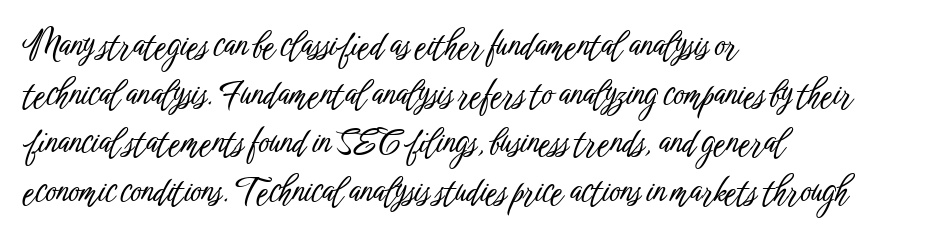
Is this a sans? Yes — the strokes have no serifs. Proportional: the letters do not fall into vertical columns. Underline: absent. Rows of type keep a routine distance in the vertical direction. Words appear dense and cohesive because spacing is normal.
